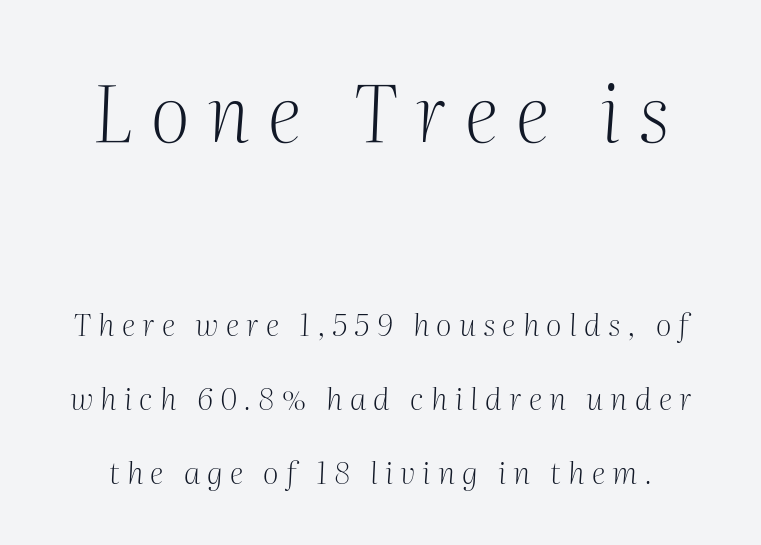
{"serif": "yes", "italic": "yes", "lean": "right", "slant_degrees": 2, "bold": "no", "weight": "light", "width": "normal", "stroke_contrast": "medium", "x_height": "medium", "monospaced": "no", "underline": "no", "line_spacing": "loose", "line_spacing_ratio": 2.39, "letter_spacing": "wide", "letter_spacing_em": 0.23, "larger_block": "first", "size_ratio": 2.52, "glyph_px": 78}
